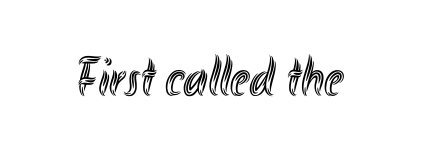
The image shows 55 px condensed type; set normal letter spacing, not underlined; a small x-height.
